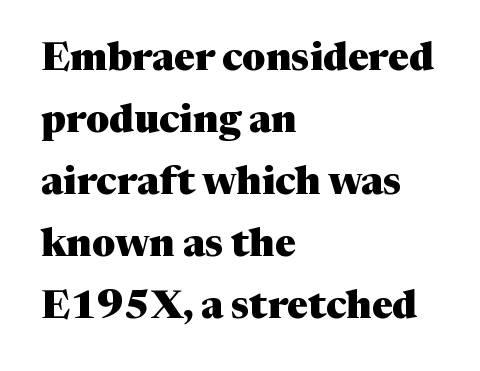
Q: Is the text bold? A: Yes.
Q: Is the text italic (slanted)? A: No, it is upright.
Q: Is the typeface a serif or a sans-serif typeface? A: Serif.
Q: Is the text underlined? A: No.
Q: How is the paragraph aligned? A: Left-aligned.
Q: Is the spacing between letters normal or unusually wide? A: Normal.
Q: Is the spacing between lines tight, normal or loose? A: Normal.
Q: Width (condensed, normal, or wide)? A: Normal.
Q: Stroke contrast? A: Medium.
Q: x-height? A: Medium.
Q: Monospaced? A: No.
